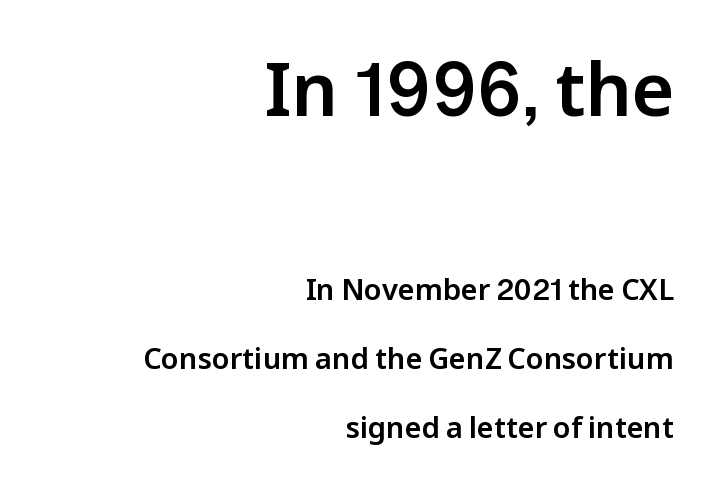
Q: Is the text italic (slanted)? A: No, it is upright.
Q: Is the typeface a serif or a sans-serif typeface? A: Sans-serif.
Q: Is the text underlined? A: No.
Q: How is the paragraph aligned? A: Right-aligned.
Q: Is the spacing between letters normal or unusually wide? A: Normal.
Q: Is the spacing between lines tight, normal or loose? A: Loose.
Q: Which block of text is set in a larger size, the first (top) or the second (bottom)? A: The first (top) one.
Q: Width (condensed, normal, or wide)? A: Normal.
Q: Stroke contrast? A: Low.
Q: x-height? A: Medium.
Q: Monospaced? A: No.
